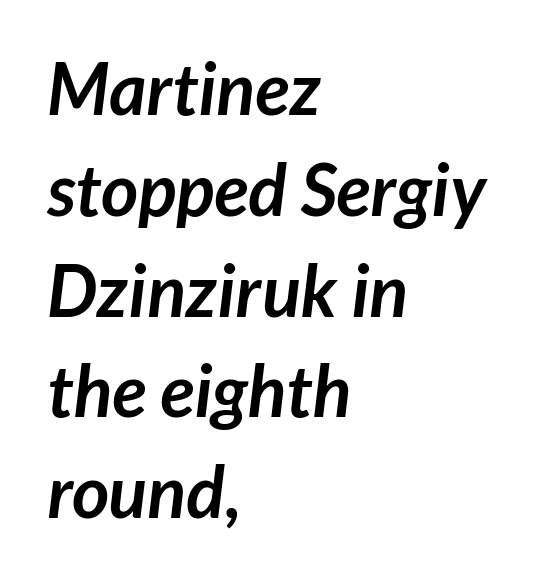
{"serif": "no", "bold": "yes", "weight": "semibold", "width": "normal", "stroke_contrast": "low", "x_height": "medium", "monospaced": "no", "underline": "no", "align": "left", "line_spacing": "normal", "line_spacing_ratio": 1.4, "letter_spacing": "normal", "letter_spacing_em": 0.0, "glyph_px": 72}
